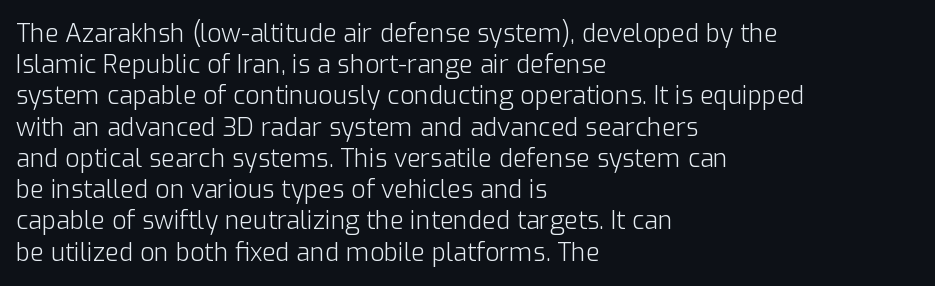
Q: Is the text bold? A: No.
Q: Is the text italic (slanted)? A: No, it is upright.
Q: Is the text underlined? A: No.
Q: How is the paragraph aligned? A: Left-aligned.
Q: Is the spacing between letters normal or unusually wide? A: Normal.
Q: Is the spacing between lines tight, normal or loose? A: Normal.
